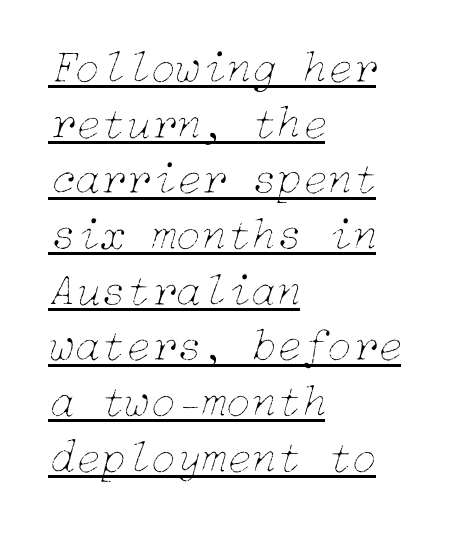
Does extra space separate the letters? No, they use regular spacing. Weight: in the light-to-regular range. Style check: oblique. Check the space under the baseline: a stroke is drawn there. The paragraph shown leans on its left margin.
